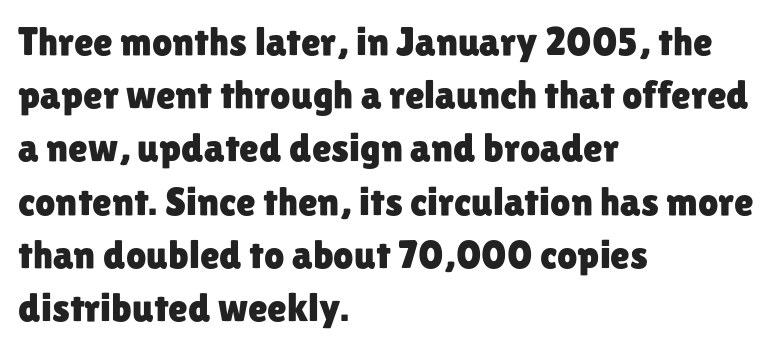
Q: Is the text italic (slanted)? A: No, it is upright.
Q: Is the typeface a serif or a sans-serif typeface? A: Sans-serif.
Q: Is the text underlined? A: No.
Q: How is the paragraph aligned? A: Left-aligned.
Q: Is the spacing between letters normal or unusually wide? A: Normal.
Q: Is the spacing between lines tight, normal or loose? A: Normal.
Q: Width (condensed, normal, or wide)? A: Normal.
Q: Stroke contrast? A: Low.
Q: x-height? A: Medium.
Q: Monospaced? A: No.
